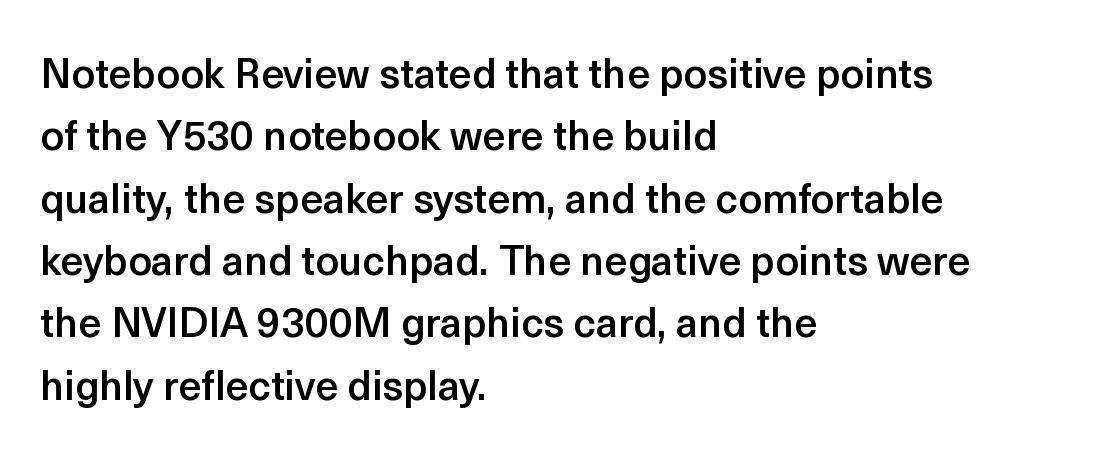
Q: Is the text bold? A: Semi-bold.
Q: Is the text italic (slanted)? A: No, it is upright.
Q: Is the typeface a serif or a sans-serif typeface? A: Sans-serif.
Q: Is the text underlined? A: No.
Q: How is the paragraph aligned? A: Left-aligned.
Q: Is the spacing between letters normal or unusually wide? A: Normal.
Q: Is the spacing between lines tight, normal or loose? A: Normal.
Q: Width (condensed, normal, or wide)? A: Normal.
Q: x-height? A: Medium.
Q: Monospaced? A: No.
